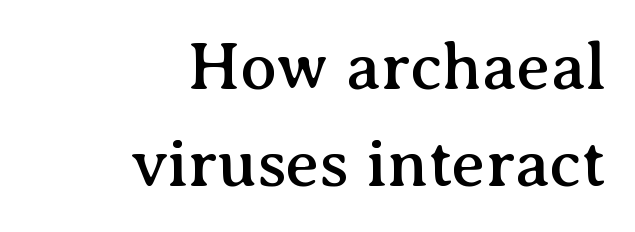
The image shows 67 px serif type, upright; set right-aligned, normal line spacing (1.45x), normal letter spacing, not underlined; medium stroke contrast and a medium x-height.
